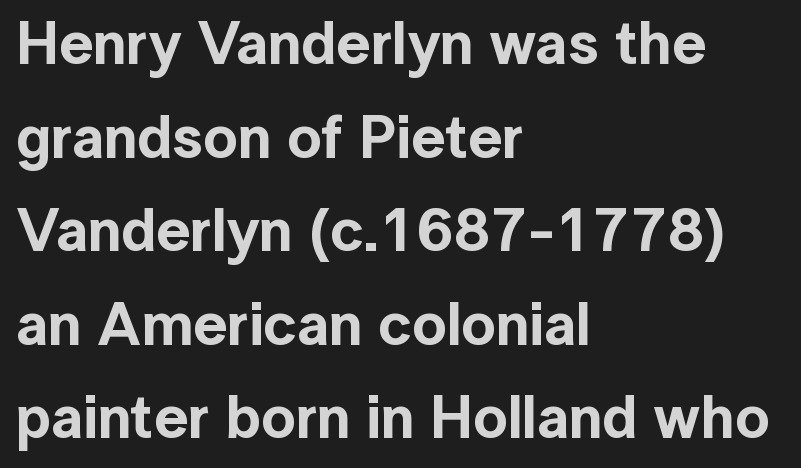
The words here are not underlined. This sample has the flowing, uneven cadence of proportional lettering. Left-aligned paragraph, ragged on the right. If you measured baseline to baseline, you'd find a middling distance. Tracking here is standard; glyphs follow each other at the usual distance. The letters carry no serifs — their stems end cleanly without finishing strokes.
